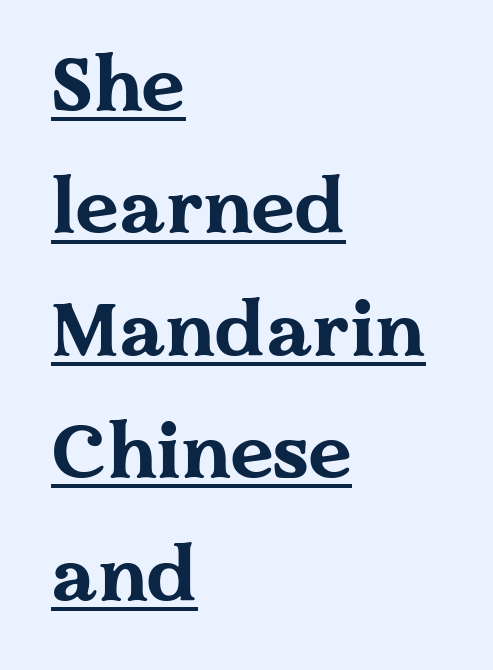
The string is rendered with underlining switched on. There is no visible air inserted between adjacent glyphs. Unlike a clean sans, this face finishes its strokes with serifs. A roman cut, with each character standing at attention. Teacher's note: observe the even left margin — that is flush-left alignment. The lines sit at an ordinary, default distance from one another.
